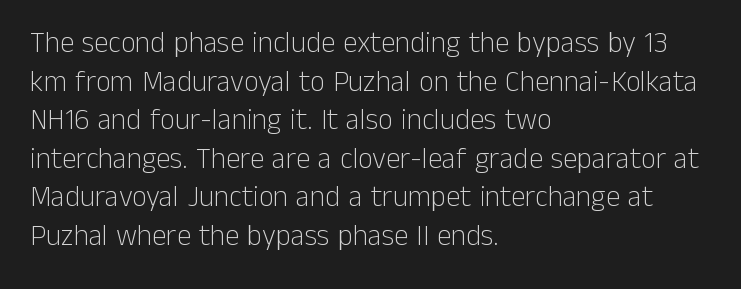
Leading matches the norm, producing a regular column. No chunkiness to these letters — they're not bold. Style check: upright. The rendering uses natural spacing where letterforms have individual widths.
